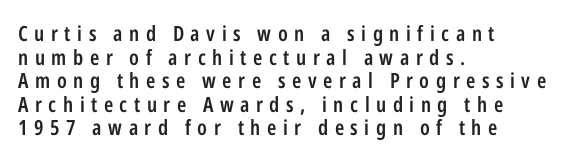
Bare-footed words on every line. The line-height multiplier appears low, near solid setting. A typesetter would call this heavily tracked-out type. Typographic density is moderately raised because the face is semibold. Notice how the passage keeps a crisp vertical edge on the left only. Posture: vertical.
